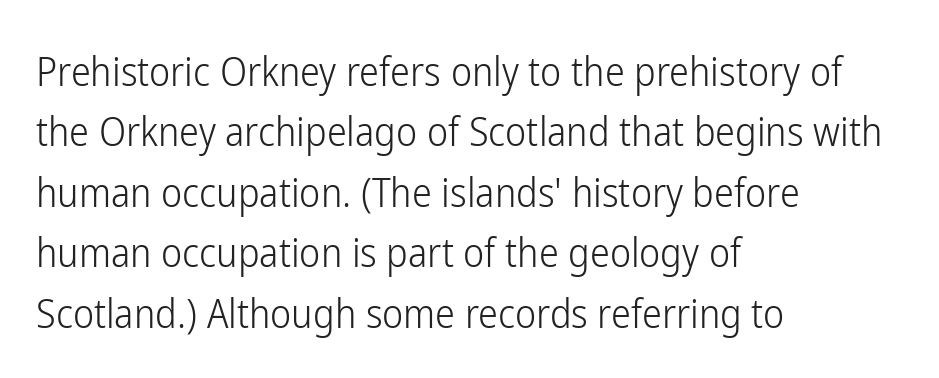
{"serif": "no", "italic": "no", "bold": "no", "weight": "light", "width": "condensed", "stroke_contrast": "low", "x_height": "medium", "monospaced": "no", "underline": "no", "align": "left", "line_spacing": "normal", "line_spacing_ratio": 1.51, "letter_spacing": "normal", "letter_spacing_em": 0.0, "glyph_px": 40}
